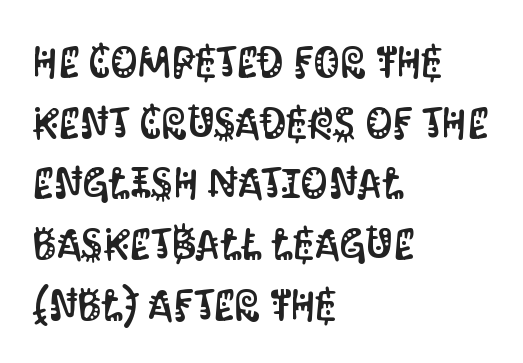
The image shows 43 px condensed sans-serif type, upright; set left-aligned, normal line spacing (1.41x), normal letter spacing, not underlined; medium stroke contrast and a large x-height.
